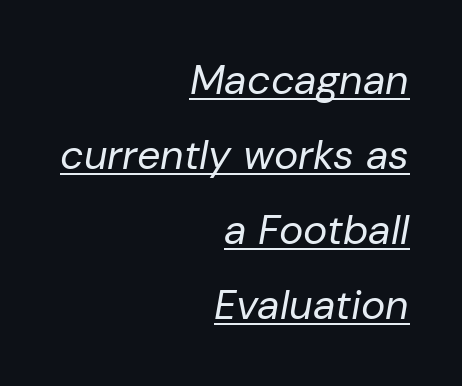
The image shows 41 px regular-weight type, italic (leaning right); set right-aligned, line spacing 1.83x, normal letter spacing, underlined; low stroke contrast and a medium x-height.
